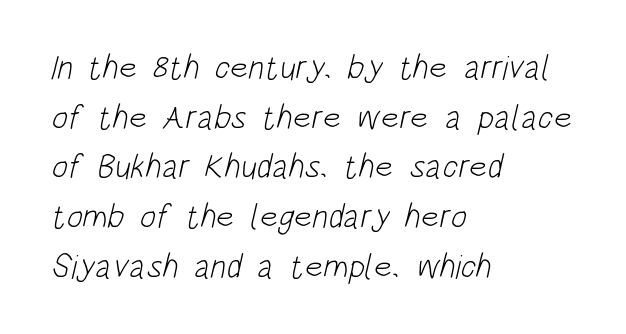
Q: Is the text bold? A: No.
Q: Is the typeface a serif or a sans-serif typeface? A: Sans-serif.
Q: Is the text underlined? A: No.
Q: How is the paragraph aligned? A: Left-aligned.
Q: Is the spacing between letters normal or unusually wide? A: Normal.
Q: Is the spacing between lines tight, normal or loose? A: Normal.
Q: Width (condensed, normal, or wide)? A: Condensed.
Q: Stroke contrast? A: Low.
Q: x-height? A: Large.
Q: Monospaced? A: No.
